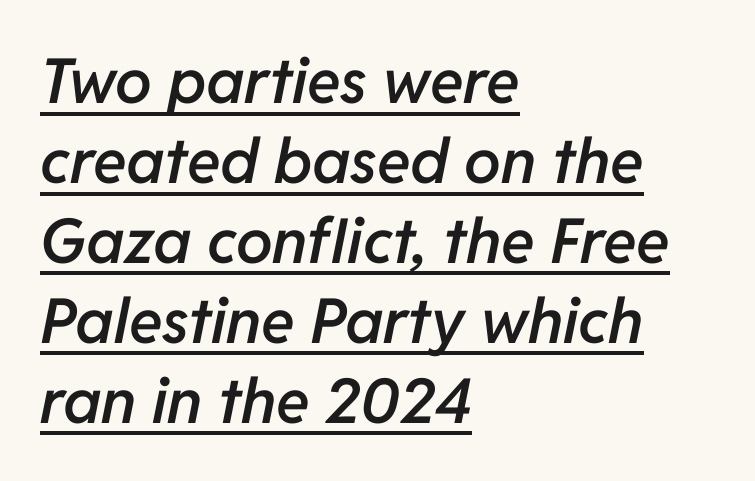
{"italic": "yes", "lean": "right", "slant_degrees": 11, "bold": "semi", "weight": "semibold", "width": "normal", "stroke_contrast": "low", "x_height": "medium", "monospaced": "no", "underline": "yes", "align": "left", "line_spacing": "normal", "line_spacing_ratio": 1.29, "letter_spacing": "normal", "letter_spacing_em": 0.0, "glyph_px": 62}
